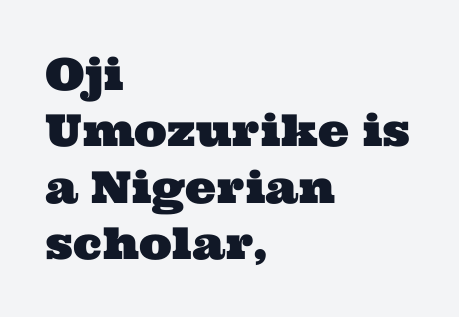
The image shows 44 px wide serif type; set left-aligned, normal line spacing (1.28x), normal letter spacing, not underlined; medium stroke contrast and a medium x-height.
